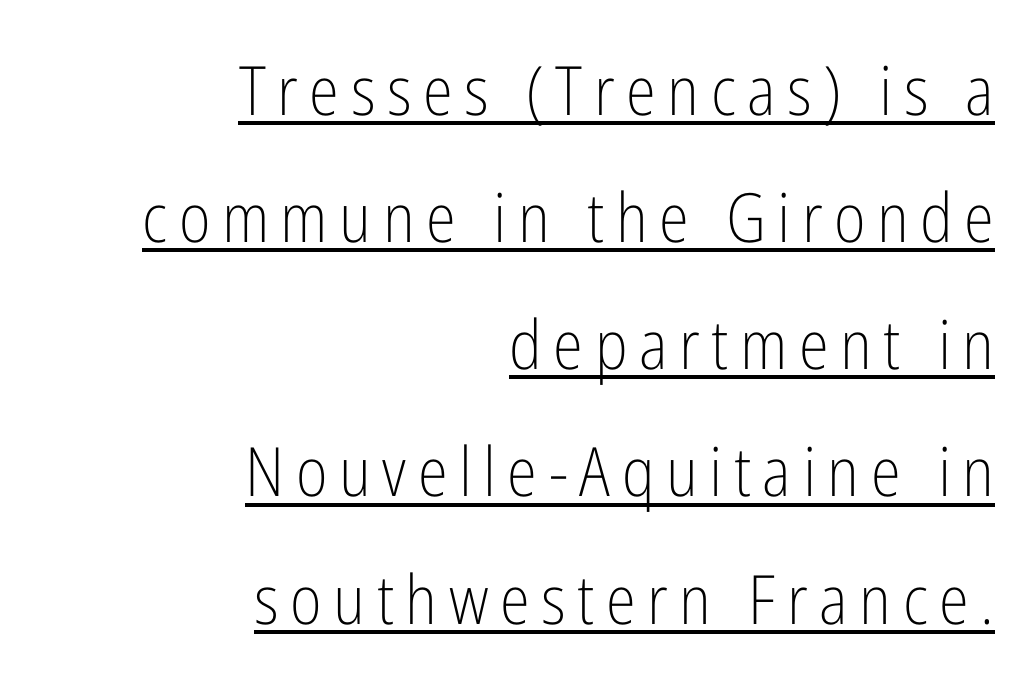
Q: Is the text bold? A: No.
Q: Is the text italic (slanted)? A: No, it is upright.
Q: Is the typeface a serif or a sans-serif typeface? A: Sans-serif.
Q: Is the text underlined? A: Yes.
Q: How is the paragraph aligned? A: Right-aligned.
Q: Width (condensed, normal, or wide)? A: Condensed.
Q: Stroke contrast? A: Low.
Q: x-height? A: Medium.
Q: Monospaced? A: No.
